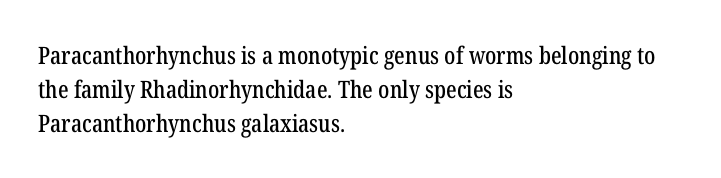
Q: Is the text italic (slanted)? A: No, it is upright.
Q: Is the text underlined? A: No.
Q: How is the paragraph aligned? A: Left-aligned.
Q: Is the spacing between letters normal or unusually wide? A: Normal.
Q: Is the spacing between lines tight, normal or loose? A: Normal.
